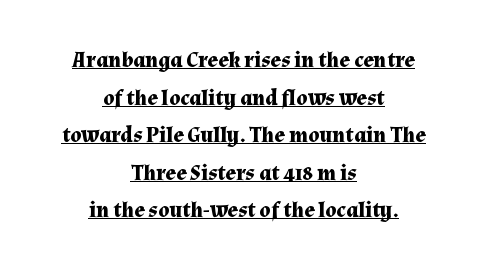
{"italic": "no", "bold": "yes", "underline": "yes", "align": "center", "line_spacing_ratio": 1.71, "letter_spacing": "normal", "letter_spacing_em": 0.0, "glyph_px": 22}
